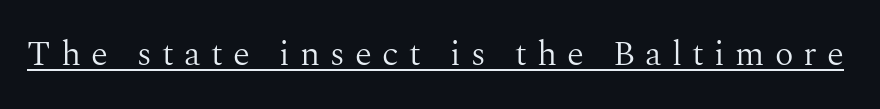
Someone cranked the tracking dial way up on this one. A serif font was chosen for this passage. Notice how the stems are strictly vertical — no italics here. The string is rendered with underlining switched on. The weight would be labelled regular, book, light, or lighter still. Think of a printed novel: that variable character pitch is what you see here.
